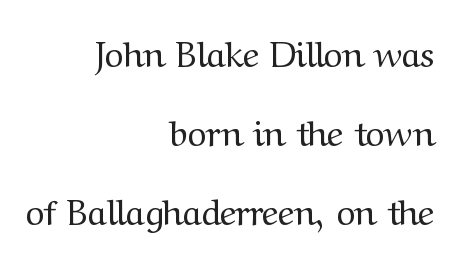
{"serif": "yes", "italic": "no", "bold": "no", "weight": "regular", "width": "normal", "stroke_contrast": "medium", "x_height": "medium", "monospaced": "no", "underline": "no", "align": "right", "line_spacing": "loose", "line_spacing_ratio": 2.19, "letter_spacing": "normal", "letter_spacing_em": 0.0, "glyph_px": 36}
